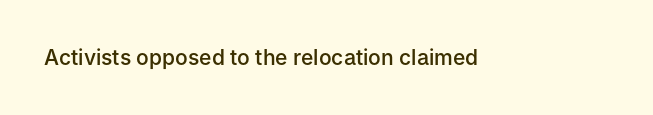
{"italic": "no", "bold": "semi", "underline": "no", "letter_spacing": "normal", "letter_spacing_em": 0.0, "glyph_px": 21}
